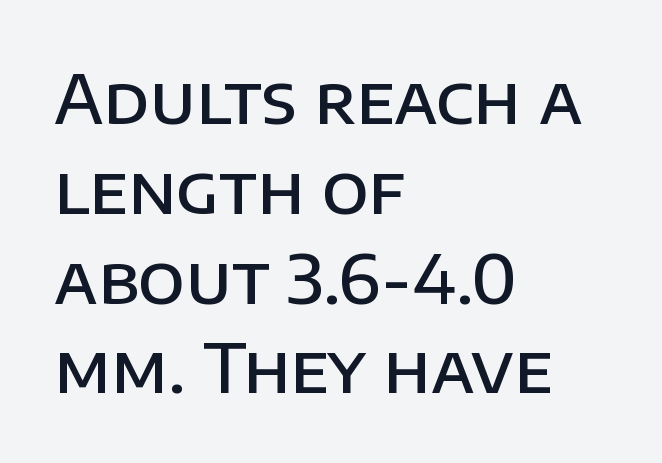
Q: Is the text bold? A: Semi-bold.
Q: Is the text italic (slanted)? A: No, it is upright.
Q: Is the typeface a serif or a sans-serif typeface? A: Sans-serif.
Q: Is the text underlined? A: No.
Q: How is the paragraph aligned? A: Left-aligned.
Q: Is the spacing between letters normal or unusually wide? A: Normal.
Q: Is the spacing between lines tight, normal or loose? A: Normal.
Q: Width (condensed, normal, or wide)? A: Normal.
Q: Stroke contrast? A: Low.
Q: x-height? A: Large.
Q: Monospaced? A: No.
